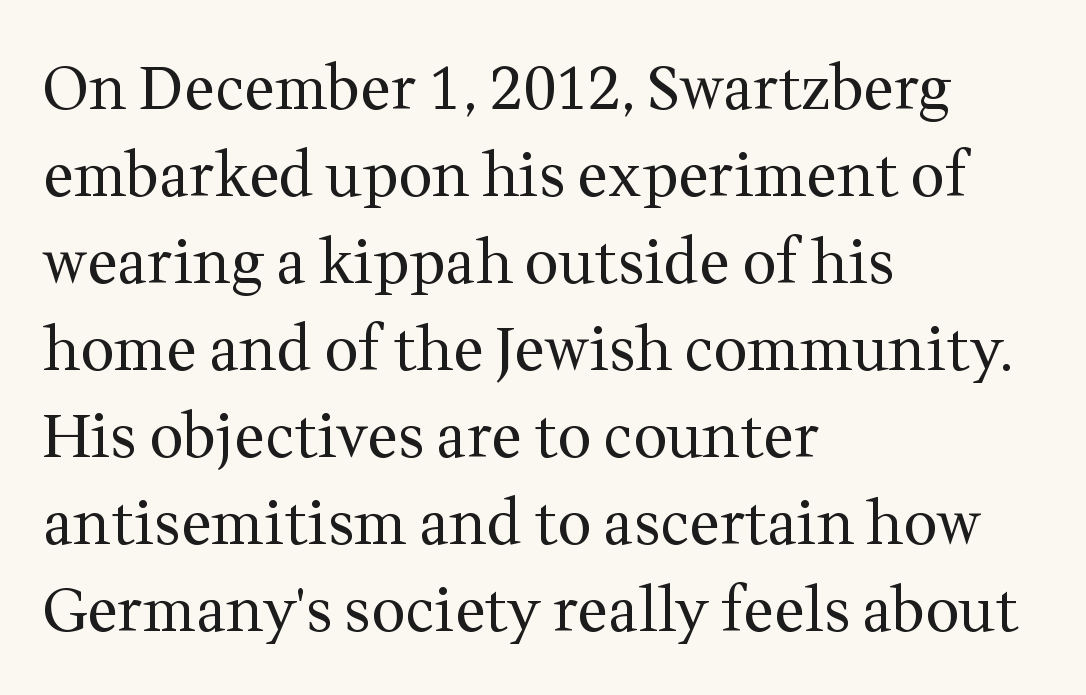
The rendering anchors every line to the left-hand side. Do the characters align in a grid? No, the font is proportional. Each row of text sits above clean, open space. These glyphs show unthickened strokes, regular width or finer. Does extra space separate the letters? No, they use regular spacing. Nope, not italic — everything's standing straight.
